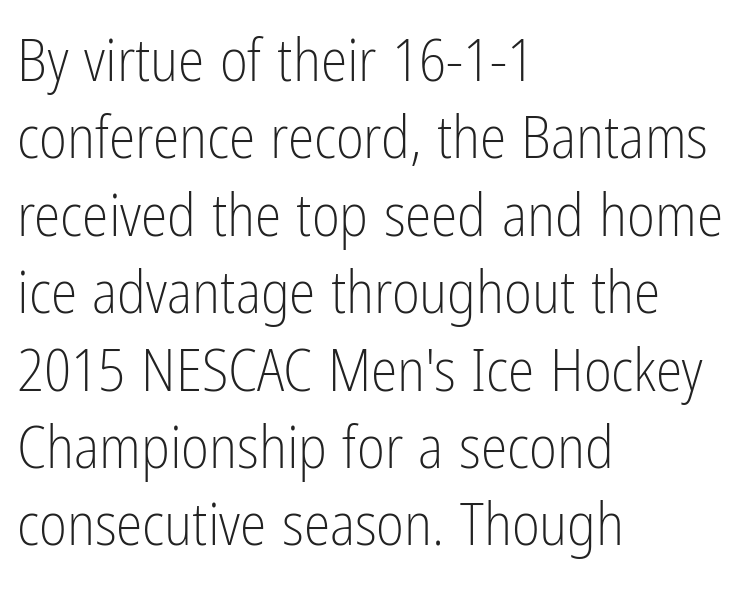
Is there much room between lines? A standard amount, neither cramped nor airy. Summary of weight: not heavy and not bold. The lines are quadded left. The space beneath each line is pristine and unruled. Is this a fixed-width face? No — the glyphs have proportional, varying widths. The letters stand upright; this is a roman face.
